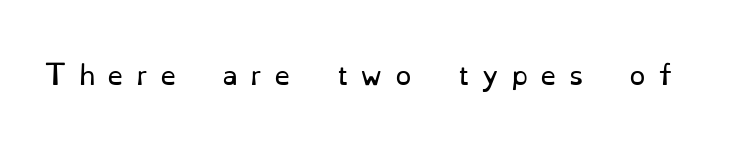
{"italic": "no", "bold": "no", "underline": "no", "letter_spacing": "wide", "letter_spacing_em": 0.46, "glyph_px": 26}
